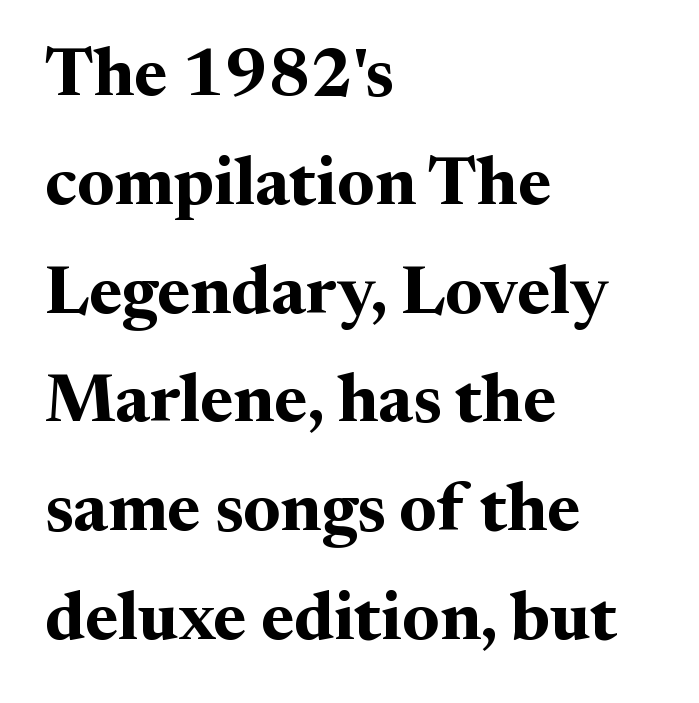
Q: Is the text bold? A: Yes.
Q: Is the text italic (slanted)? A: No, it is upright.
Q: Is the typeface a serif or a sans-serif typeface? A: Serif.
Q: Is the text underlined? A: No.
Q: How is the paragraph aligned? A: Left-aligned.
Q: Is the spacing between letters normal or unusually wide? A: Normal.
Q: Is the spacing between lines tight, normal or loose? A: Normal.
Q: Width (condensed, normal, or wide)? A: Normal.
Q: Stroke contrast? A: Medium.
Q: x-height? A: Medium.
Q: Monospaced? A: No.
